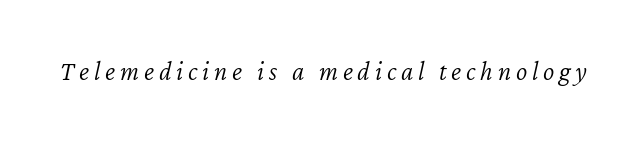
You can tell it's italic because the verticals aren't actually vertical. Lines of text with bare space underneath. The letters look calm and open, with moderate or lighter stems.
